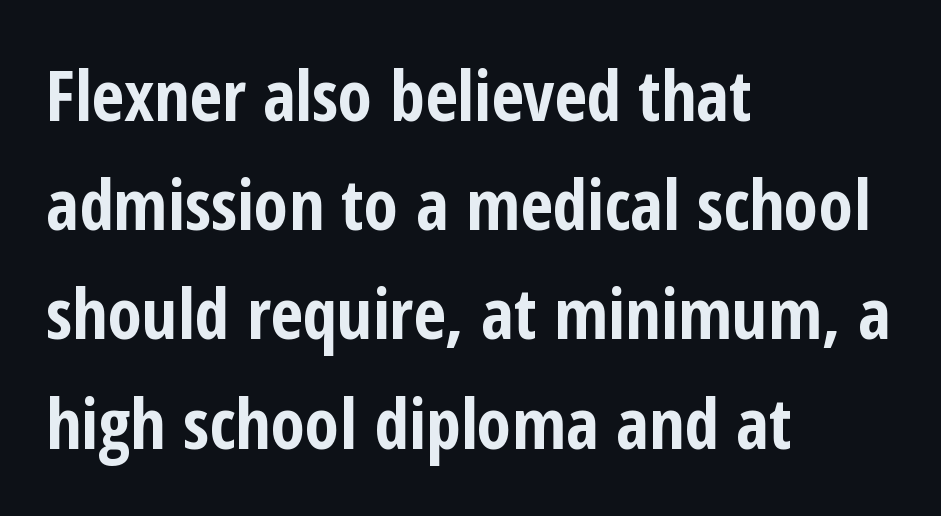
Q: Is the text bold? A: Yes.
Q: Is the text italic (slanted)? A: No, it is upright.
Q: Is the typeface a serif or a sans-serif typeface? A: Sans-serif.
Q: Is the text underlined? A: No.
Q: How is the paragraph aligned? A: Left-aligned.
Q: Is the spacing between letters normal or unusually wide? A: Normal.
Q: Is the spacing between lines tight, normal or loose? A: Normal.
Q: Width (condensed, normal, or wide)? A: Condensed.
Q: Stroke contrast? A: Low.
Q: x-height? A: Medium.
Q: Monospaced? A: No.
